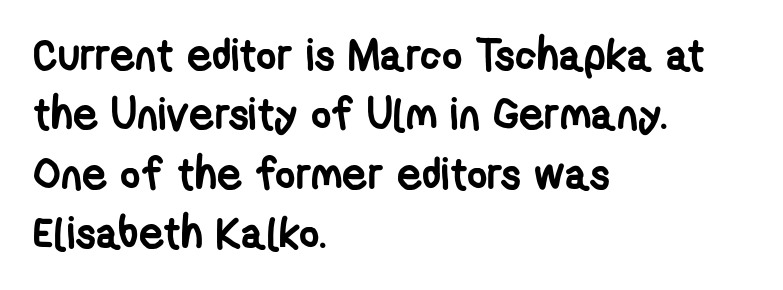
The image shows 44 px semibold, condensed sans-serif type; set left-aligned, normal line spacing (1.35x), normal letter spacing, not underlined; low stroke contrast and a medium x-height.
